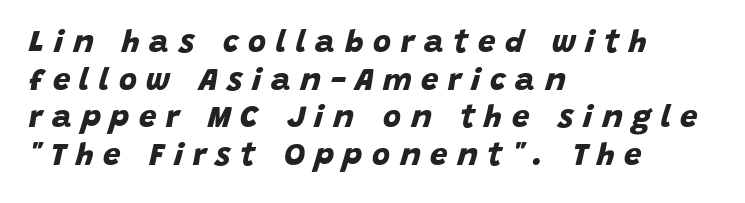
Type without underlining. Thick stems and heavy bowls — unmistakably bold. The lines are quadded left. Here the designer chose a conventional face with non-uniform glyph widths. Grotesque or geometric, the face here clearly has no serifs. Tracking here is generous; glyphs stand well apart from one another.
